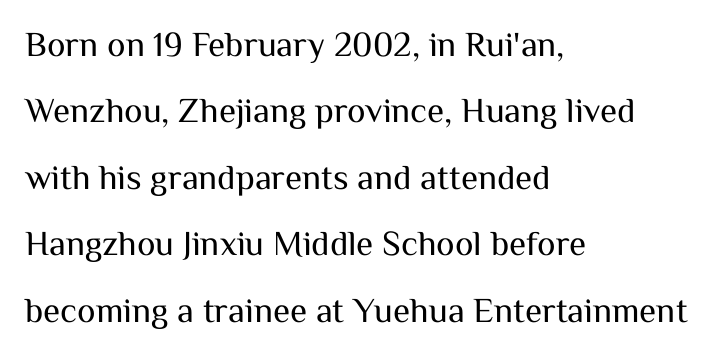
Caption: face not bold, strokes unweighted. Inter-character spacing is left at the font's built-in metrics. This rendering employs a face without finishing strokes, i.e., a sans-serif. You could not count columns in this text — the font is proportionally spaced.
